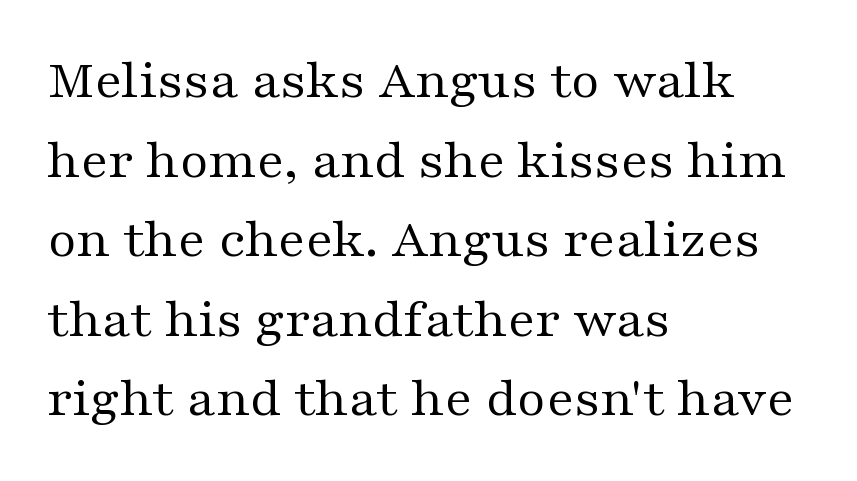
{"serif": "yes", "italic": "no", "bold": "no", "weight": "regular", "width": "wide", "stroke_contrast": "medium", "x_height": "medium", "monospaced": "no", "underline": "no", "align": "left", "line_spacing": "normal", "line_spacing_ratio": 1.42, "letter_spacing": "normal", "letter_spacing_em": 0.0, "glyph_px": 56}
